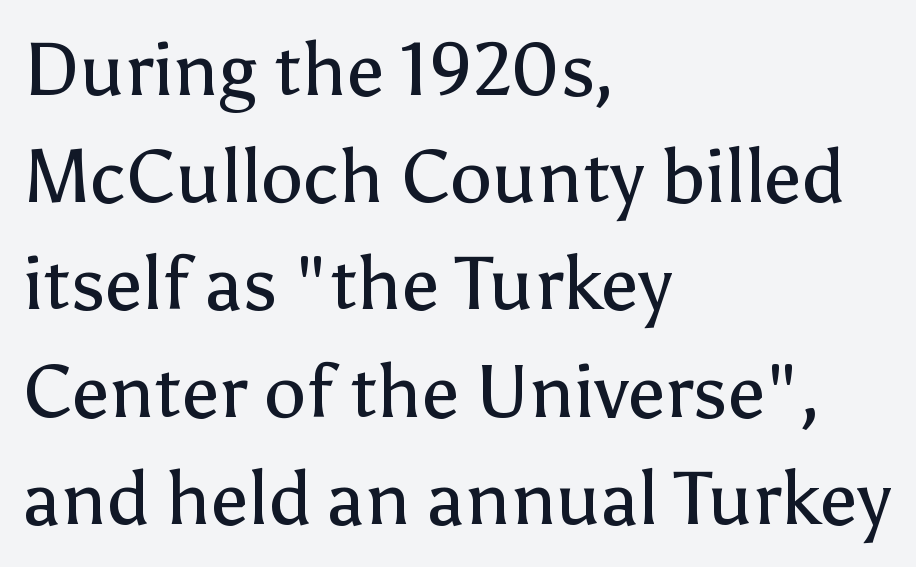
The image shows 75 px regular-weight sans-serif type, upright; set left-aligned, normal line spacing (1.43x), normal letter spacing, not underlined; low stroke contrast and a medium x-height.
